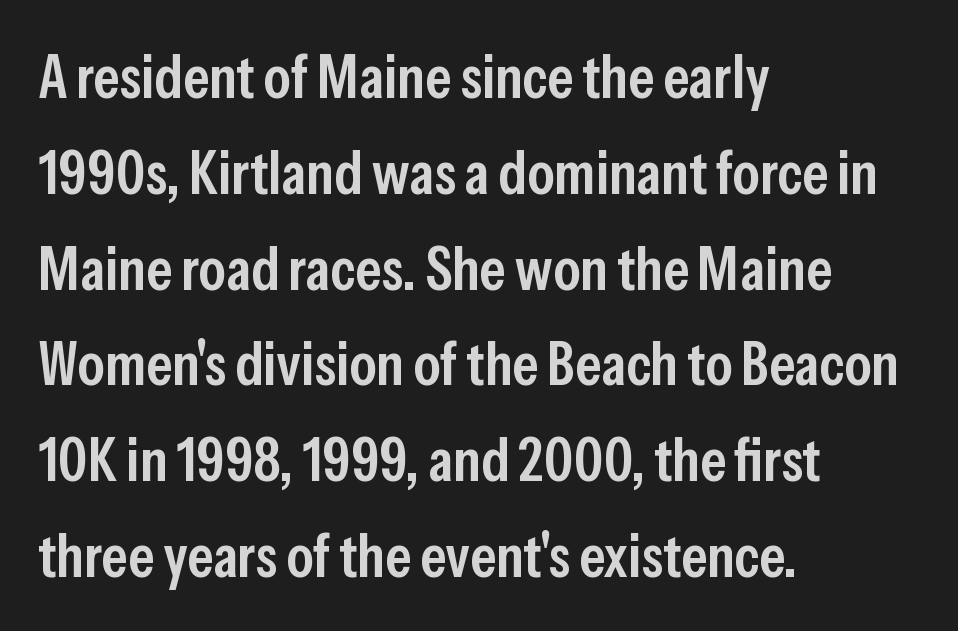
{"serif": "no", "italic": "no", "bold": "semi", "weight": "semibold", "width": "condensed", "stroke_contrast": "low", "x_height": "medium", "monospaced": "no", "underline": "no", "align": "left", "line_spacing": "normal", "line_spacing_ratio": 1.57, "letter_spacing": "normal", "letter_spacing_em": 0.0, "glyph_px": 61}
